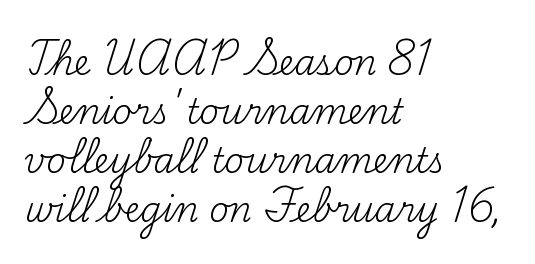
The image shows 34 px regular-weight serif type; set left-aligned, normal line spacing (1.44x), normal letter spacing, not underlined; medium stroke contrast and a small x-height.
